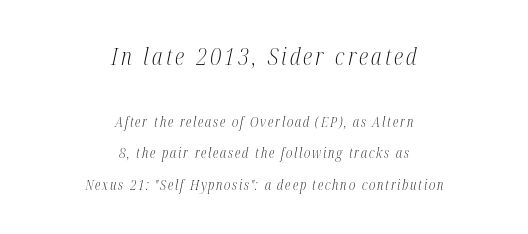
The image shows 24 px text type, italic (leaning right); set centered, loose line spacing (2.24x), not underlined; the first (top) block is 1.71x larger.
